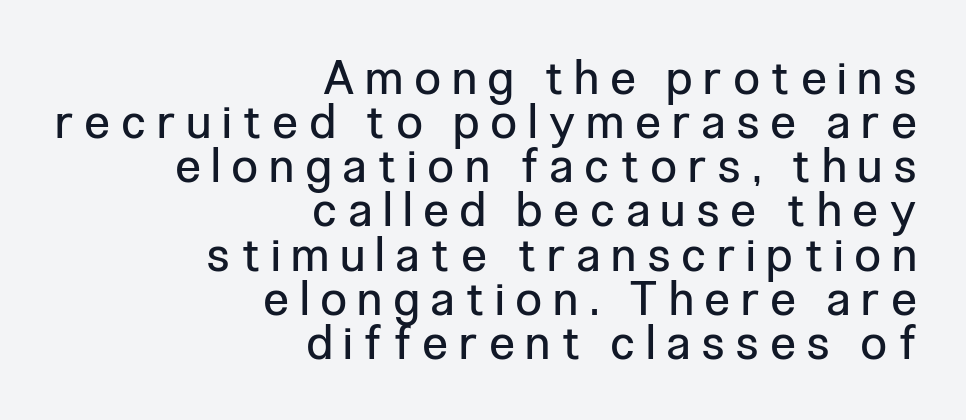
{"serif": "no", "italic": "no", "bold": "no", "weight": "regular", "width": "condensed", "stroke_contrast": "low", "x_height": "medium", "monospaced": "no", "underline": "no", "align": "right", "line_spacing": "tight", "line_spacing_ratio": 0.96, "letter_spacing": "wide", "letter_spacing_em": 0.27, "glyph_px": 46}
